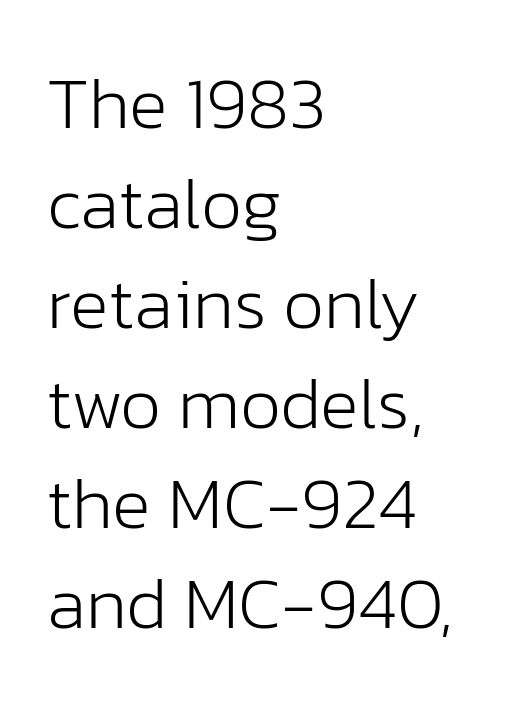
The image shows 73 px light sans-serif type, upright; set left-aligned, normal line spacing (1.37x), normal letter spacing, not underlined; low stroke contrast and a medium x-height.
